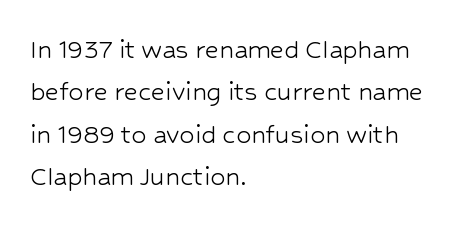
No italicization has been applied; the sample stays upright. Weight: not bold — regular or lighter. Varying glyph widths throughout — classic text-font behaviour. Each word holds together tightly as a unit, with standard inter-letter gaps. A classic flush-left, rag-right setting is used for this passage. The glyphs are unaccompanied by any horizontal stroke below them.
